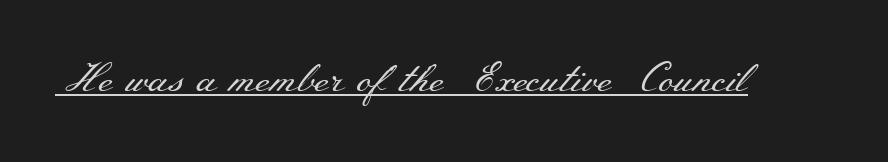
{"serif": "yes", "bold": "no", "weight": "regular", "width": "wide", "stroke_contrast": "medium", "x_height": "small", "monospaced": "no", "underline": "yes", "letter_spacing": "normal", "letter_spacing_em": 0.0, "glyph_px": 40}
